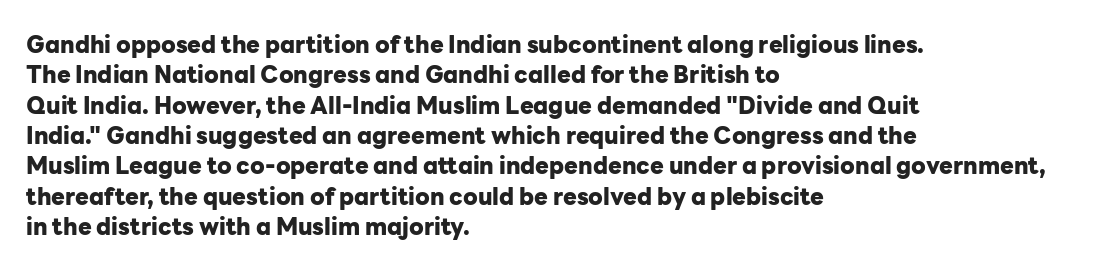
{"italic": "no", "bold": "yes", "underline": "no", "align": "left", "line_spacing": "normal", "line_spacing_ratio": 1.32, "letter_spacing": "normal", "letter_spacing_em": 0.0, "glyph_px": 23}
